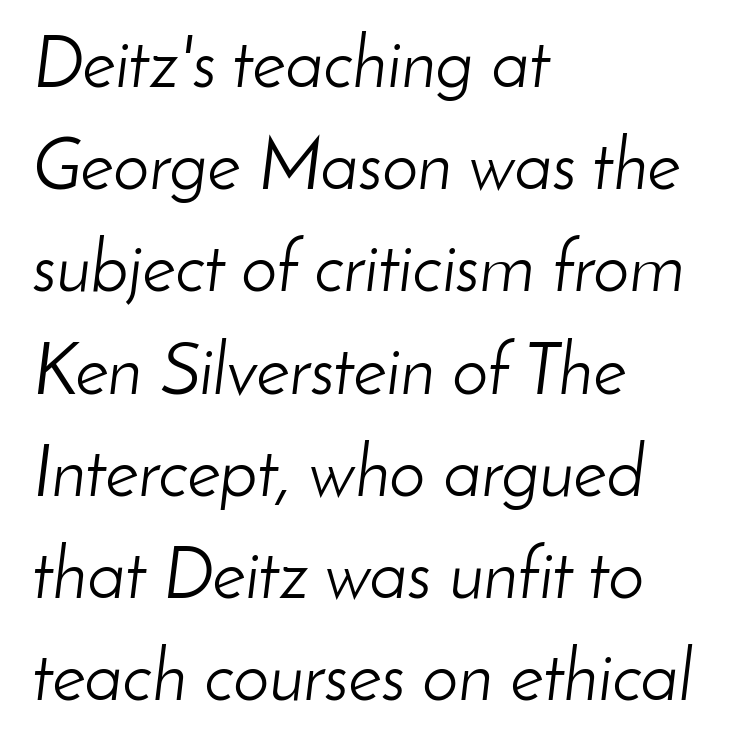
Stems here are at most as thick as an everyday book face. The setting favours the left margin, as ordinary paragraphs usually do. Looks like regular typesetting: each glyph gets only the width it needs. If you measured baseline to baseline, you'd find a middling distance.
